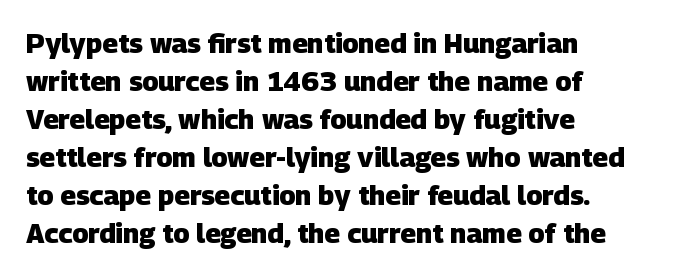
{"bold": "yes", "underline": "no", "align": "left", "line_spacing": "normal", "line_spacing_ratio": 1.41, "letter_spacing": "normal", "letter_spacing_em": 0.0, "glyph_px": 27}
